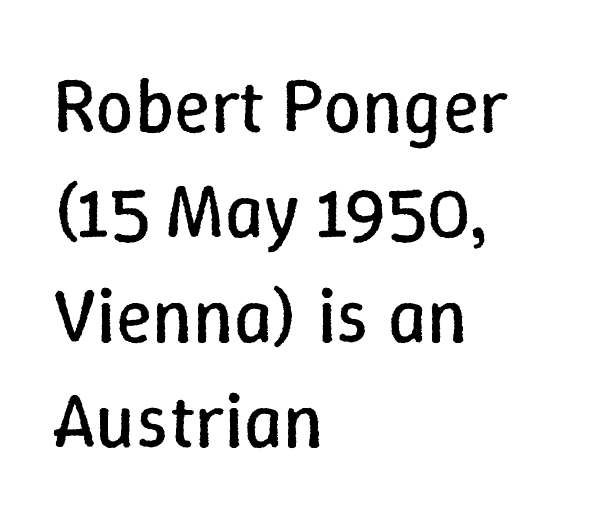
Q: Is the text bold? A: No.
Q: Is the text italic (slanted)? A: No, it is upright.
Q: Is the text underlined? A: No.
Q: How is the paragraph aligned? A: Left-aligned.
Q: Is the spacing between letters normal or unusually wide? A: Normal.
Q: Is the spacing between lines tight, normal or loose? A: Normal.
Q: Width (condensed, normal, or wide)? A: Normal.
Q: Stroke contrast? A: Low.
Q: x-height? A: Medium.
Q: Monospaced? A: No.
